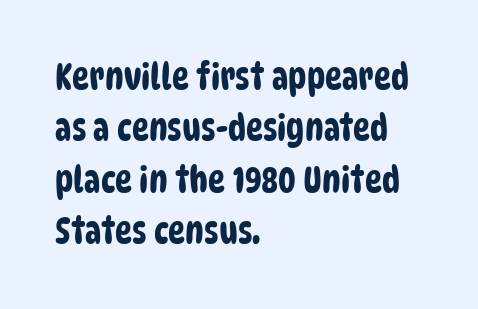
Q: Is the typeface a serif or a sans-serif typeface? A: Sans-serif.
Q: Is the text underlined? A: No.
Q: How is the paragraph aligned? A: Left-aligned.
Q: Is the spacing between letters normal or unusually wide? A: Normal.
Q: Is the spacing between lines tight, normal or loose? A: Normal.
Q: Width (condensed, normal, or wide)? A: Condensed.
Q: Stroke contrast? A: Low.
Q: x-height? A: Large.
Q: Monospaced? A: No.
